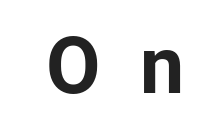
The image shows 79 px bold sans-serif type, upright; set unusually wide letter spacing (+0.5 em), not underlined; low stroke contrast and a medium x-height.
